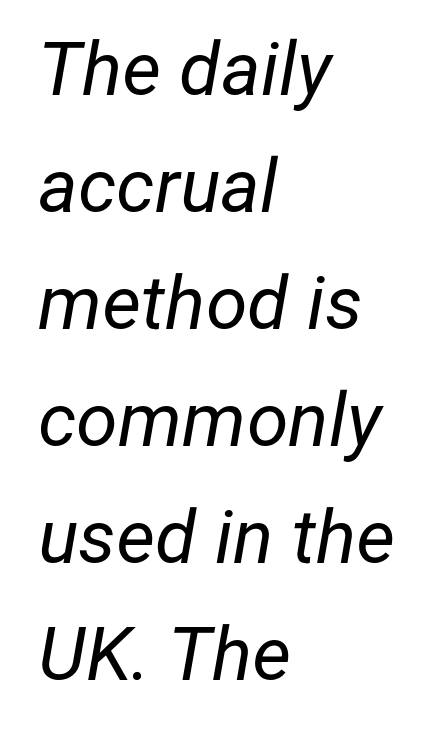
{"italic": "yes", "lean": "right", "slant_degrees": 12, "bold": "no", "weight": "regular", "width": "normal", "stroke_contrast": "low", "x_height": "medium", "monospaced": "no", "underline": "no", "align": "left", "line_spacing": "normal", "line_spacing_ratio": 1.56, "letter_spacing": "normal", "letter_spacing_em": 0.0, "glyph_px": 75}
